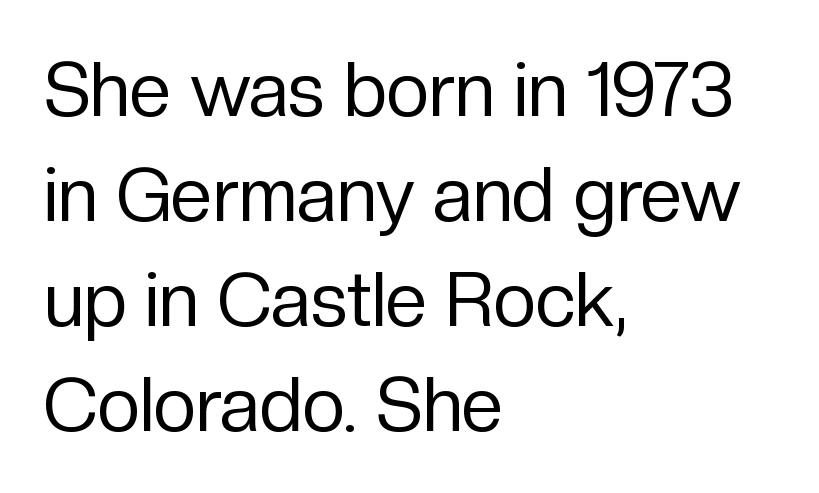
The image shows 75 px regular-weight sans-serif type, upright; set left-aligned, normal line spacing (1.4x), normal letter spacing, not underlined; low stroke contrast and a medium x-height.
